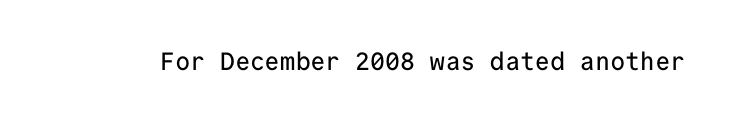
The image shows 25 px text type, upright; set normal letter spacing, not underlined.
